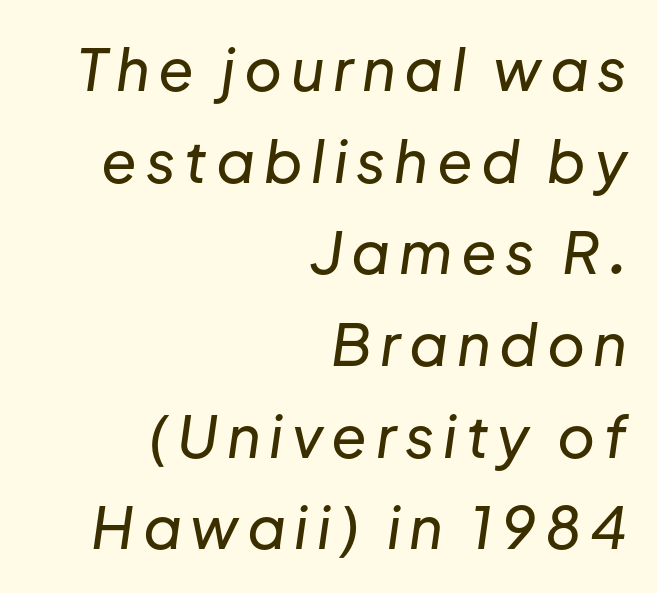
Quick note: underline off. Note the varied advance widths — an 'i' is clearly narrower than an 'm'. Italic? Definitely — the glyphs are oblique. Vertically, the passage feels balanced, rows spaced as you'd expect.
